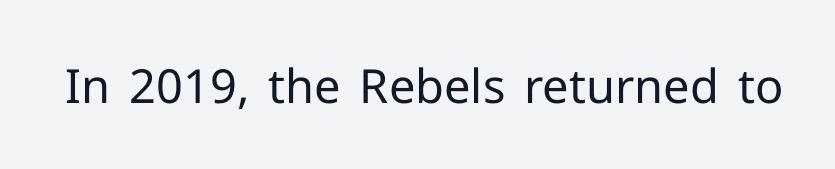
Check under the words: just untouched page. Compared with typical body copy, the letter spacing here is the same. A typesetter would call this proportional, since set widths differ per character. Vertical stems look standard width or narrower in stroke.
